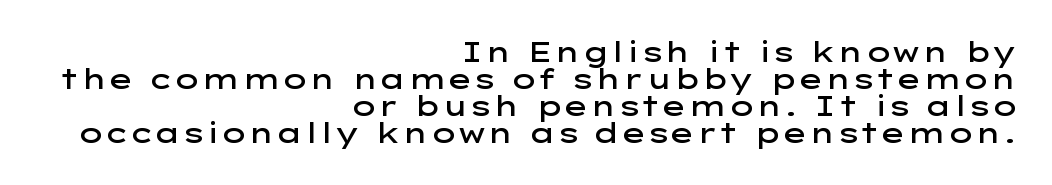
Q: Is the text bold? A: Semi-bold.
Q: Is the text italic (slanted)? A: No, it is upright.
Q: Is the typeface a serif or a sans-serif typeface? A: Sans-serif.
Q: Is the text underlined? A: No.
Q: How is the paragraph aligned? A: Right-aligned.
Q: Is the spacing between letters normal or unusually wide? A: Normal.
Q: Is the spacing between lines tight, normal or loose? A: Tight.
Q: Width (condensed, normal, or wide)? A: Wide.
Q: Stroke contrast? A: Low.
Q: x-height? A: Medium.
Q: Monospaced? A: No.
